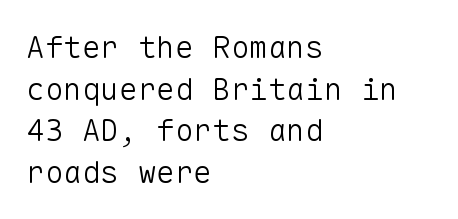
The image shows 31 px light sans-serif type, upright, monospaced; set left-aligned, normal line spacing (1.34x), normal letter spacing, not underlined; low stroke contrast and a medium x-height.
